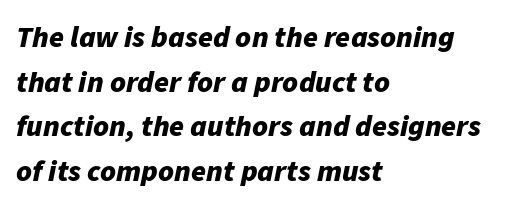
The image shows 30 px bold type, italic (leaning right); set left-aligned, normal line spacing (1.49x), normal letter spacing, not underlined; low stroke contrast and a medium x-height.
